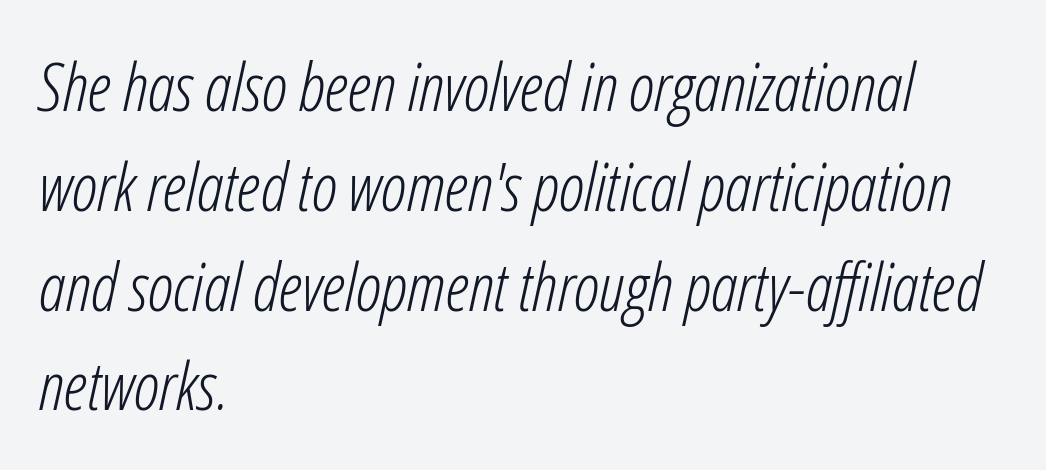
A clean baseline with only descenders dipping below it. Casual observation: everything's shoved over to the left. Character widths vary here, with narrow letters taking less room than wide ones. These lines keep a tight, regular rhythm from letter to letter. This is not heavy type; no bold has been used. Reading down the column, the eye jumps a familiar distance to each next line.
